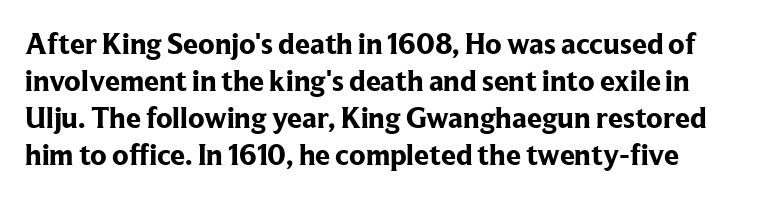
The image shows 30 px bold serif type, upright; set line spacing 1.23x, normal letter spacing, not underlined; low stroke contrast and a medium x-height.
